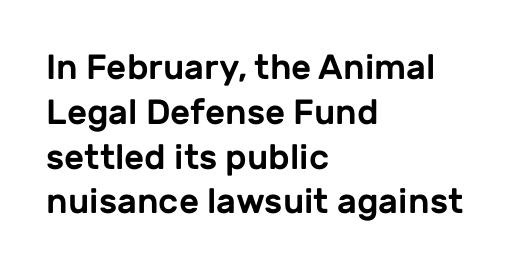
Posture: vertical. Tracking here is standard; glyphs follow each other at the usual distance. Are there feet on the stems? There aren't — it's a sans. Note the varied advance widths — an 'i' is clearly narrower than an 'm'.
